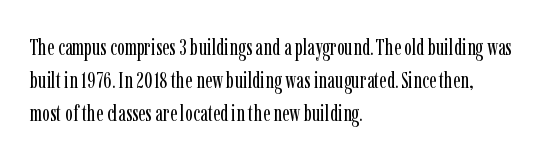
The image shows 23 px text type, upright; set left-aligned, normal line spacing (1.44x), normal letter spacing, not underlined.
